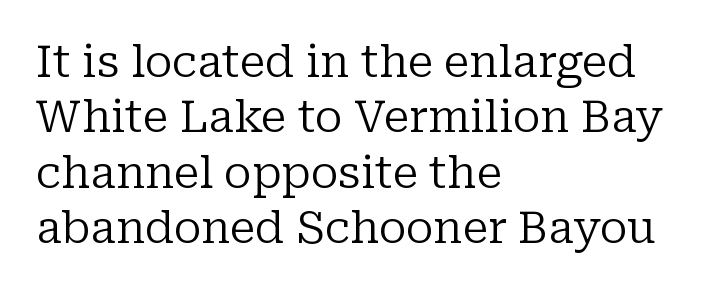
A typesetter would call this zero additional tracking. The characters are drawn with everyday or finer stroke widths. The text was rendered using a seriffed face with decorative stroke endings. This is roman type, the default non-slanted kind. The foot of each line stays bare and open. The space between consecutive lines is moderate.
